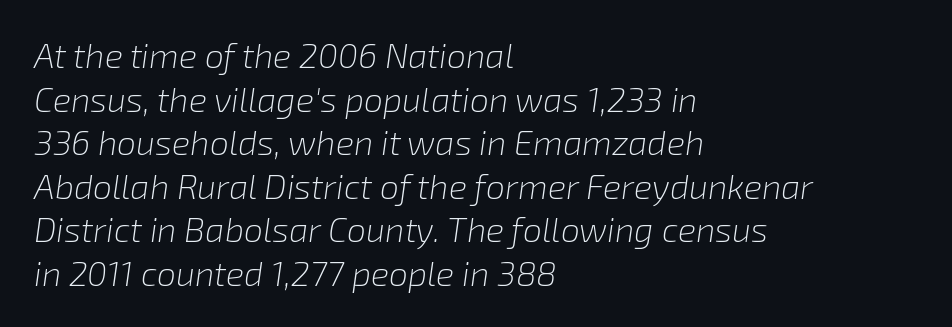
The image shows 34 px light type, italic (leaning right); set left-aligned, normal line spacing (1.28x), normal letter spacing, not underlined; low stroke contrast and a medium x-height.
